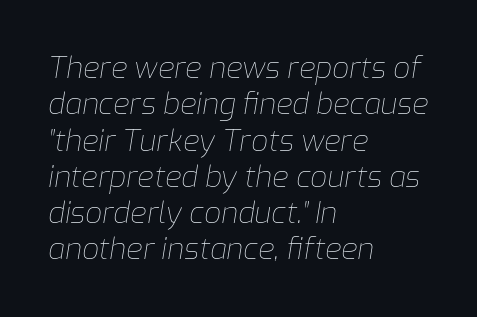
Q: Is the text bold? A: No.
Q: Is the text italic (slanted)? A: Yes, it leans right by about 9 degrees.
Q: Is the text underlined? A: No.
Q: How is the paragraph aligned? A: Left-aligned.
Q: Is the spacing between letters normal or unusually wide? A: Normal.
Q: Width (condensed, normal, or wide)? A: Normal.
Q: Stroke contrast? A: Low.
Q: x-height? A: Medium.
Q: Monospaced? A: No.
